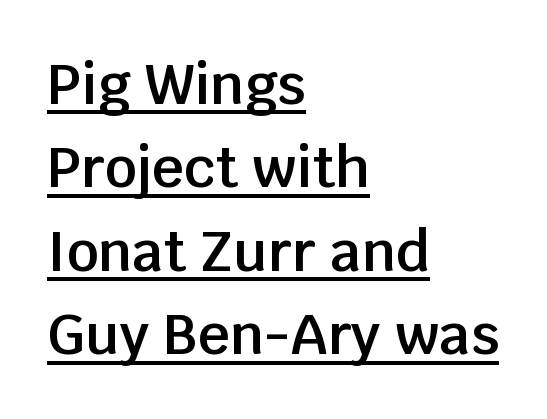
{"serif": "no", "italic": "no", "bold": "semi", "weight": "semibold", "width": "normal", "stroke_contrast": "low", "x_height": "large", "monospaced": "no", "underline": "yes", "align": "left", "line_spacing": "normal", "line_spacing_ratio": 1.49, "letter_spacing": "normal", "letter_spacing_em": 0.0, "glyph_px": 56}
